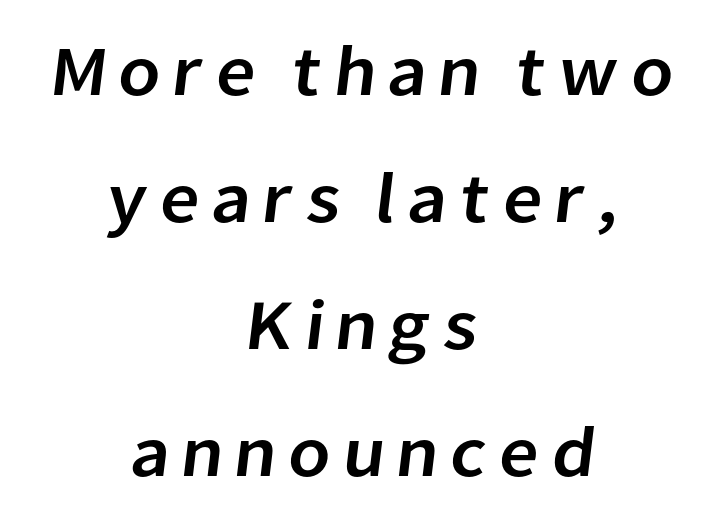
{"serif": "no", "width": "normal", "stroke_contrast": "low", "x_height": "medium", "monospaced": "no", "underline": "no", "align": "center", "line_spacing_ratio": 1.79, "glyph_px": 71}
